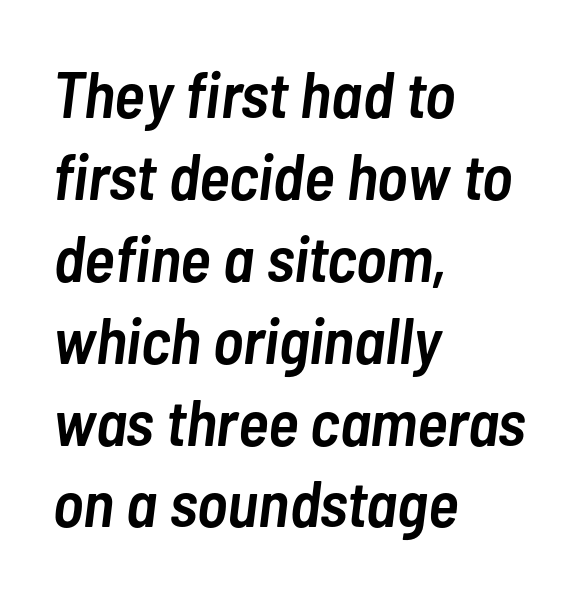
{"italic": "yes", "lean": "right", "slant_degrees": 7, "bold": "semi", "weight": "semibold", "width": "condensed", "stroke_contrast": "low", "x_height": "medium", "monospaced": "no", "underline": "no", "align": "left", "line_spacing": "normal", "line_spacing_ratio": 1.26, "letter_spacing": "normal", "letter_spacing_em": 0.0, "glyph_px": 65}
